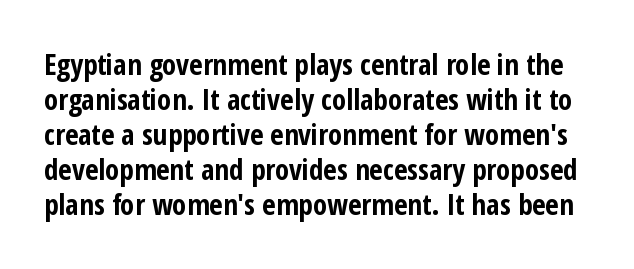
The image shows 29 px bold, condensed sans-serif type, upright; set line spacing 1.21x, normal letter spacing, not underlined; low stroke contrast and a medium x-height.
